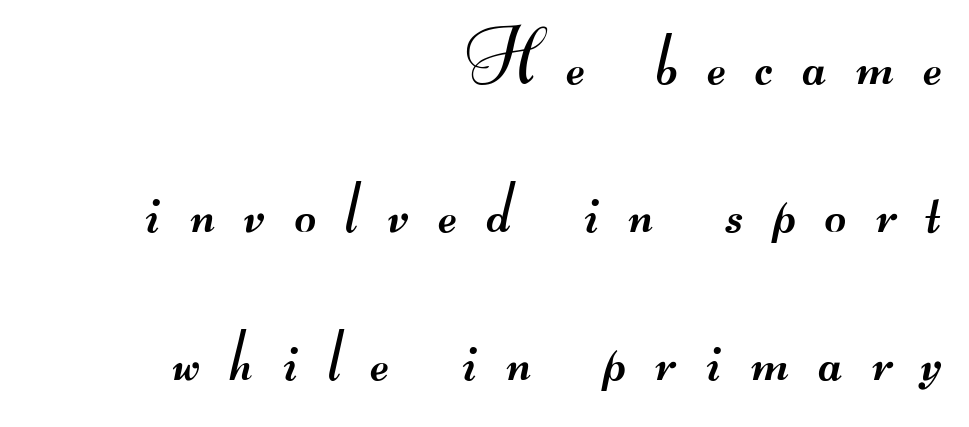
{"serif": "no", "bold": "no", "weight": "regular", "width": "wide", "stroke_contrast": "medium", "monospaced": "no", "underline": "no", "align": "right", "line_spacing": "loose", "line_spacing_ratio": 2.0, "letter_spacing": "wide", "letter_spacing_em": 0.4, "glyph_px": 74}
